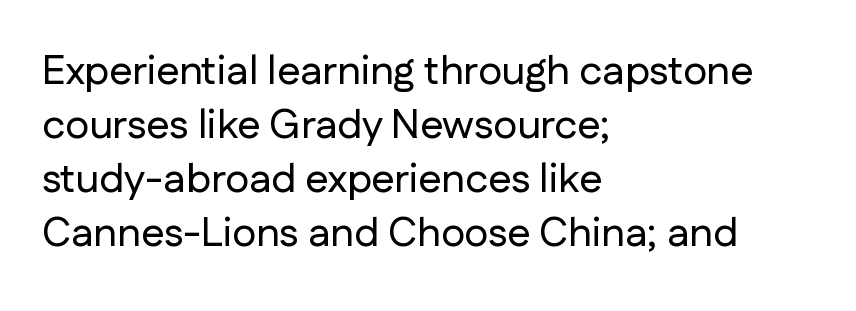
Q: Is the text italic (slanted)? A: No, it is upright.
Q: Is the typeface a serif or a sans-serif typeface? A: Sans-serif.
Q: Is the text underlined? A: No.
Q: How is the paragraph aligned? A: Left-aligned.
Q: Is the spacing between letters normal or unusually wide? A: Normal.
Q: Is the spacing between lines tight, normal or loose? A: Normal.
Q: Width (condensed, normal, or wide)? A: Normal.
Q: Stroke contrast? A: Low.
Q: x-height? A: Medium.
Q: Monospaced? A: No.
